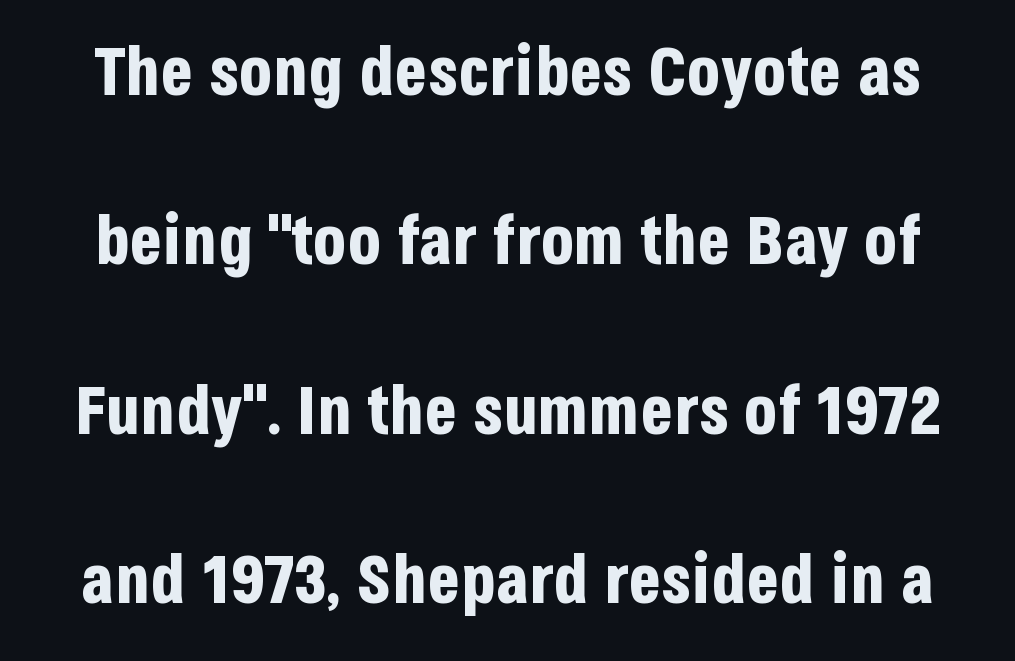
The typography opts for an upright posture over an oblique one. The letters advance in unequal steps, a hallmark of proportional type. Students, note that the glyphs here touch the page at normal intervals. Anything drawn beneath the words? Only blank space. Look at the bottom of the vertical strokes: they stop flat, with no serifs. Vertical spacing — loose.
